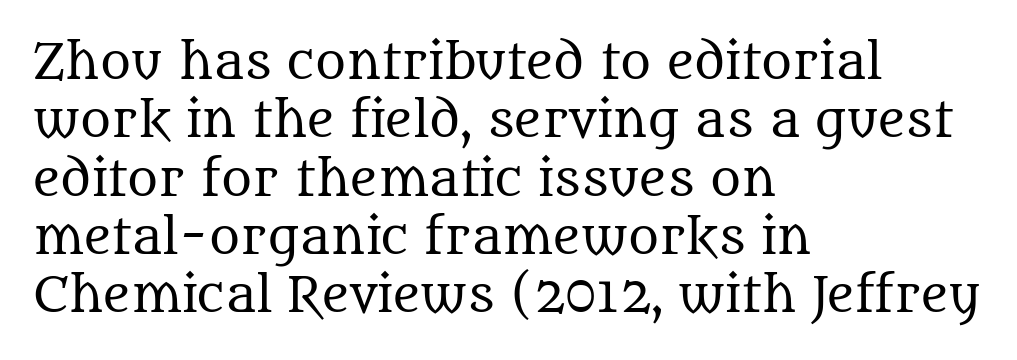
{"serif": "yes", "italic": "no", "bold": "no", "weight": "regular", "width": "normal", "stroke_contrast": "medium", "x_height": "large", "monospaced": "no", "underline": "no", "align": "left", "line_spacing_ratio": 1.24, "letter_spacing": "normal", "letter_spacing_em": 0.0, "glyph_px": 47}
